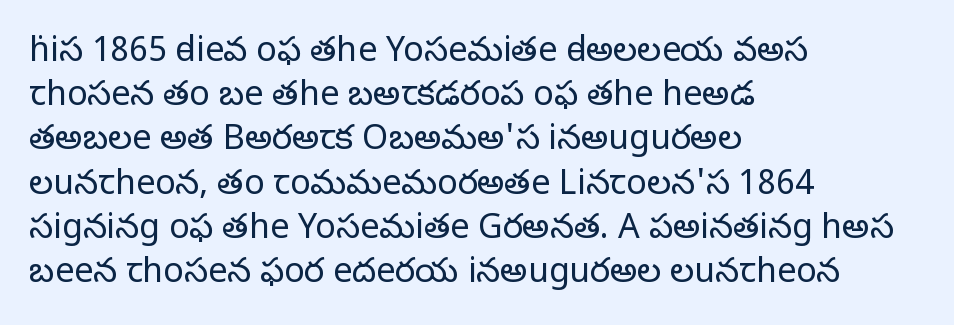
Regarding leading, the lines here are spaced in the standard way. Italic: no, the glyphs are upright roman. Proportional: the letters do not fall into vertical columns. No heavy texture on the line: the type isn't bold. Between one letter and the next there's only the usual sliver of space.
